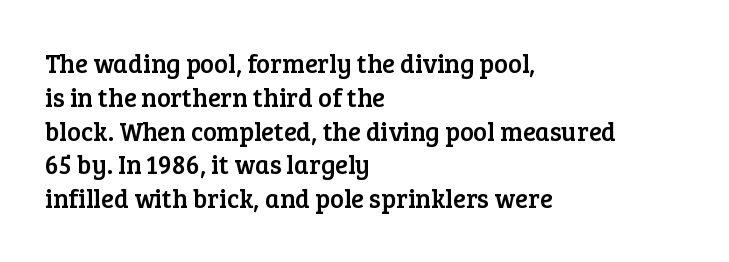
Q: Is the text italic (slanted)? A: No, it is upright.
Q: Is the text underlined? A: No.
Q: How is the paragraph aligned? A: Left-aligned.
Q: Is the spacing between letters normal or unusually wide? A: Normal.
Q: Is the spacing between lines tight, normal or loose? A: Normal.
